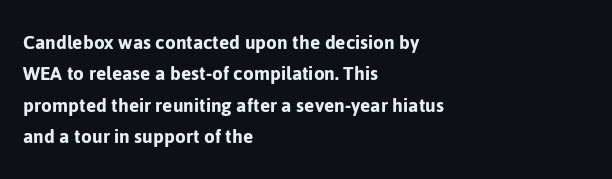
The image shows 22 px text type, upright; set left-aligned, normal line spacing (1.43x), normal letter spacing, not underlined.
